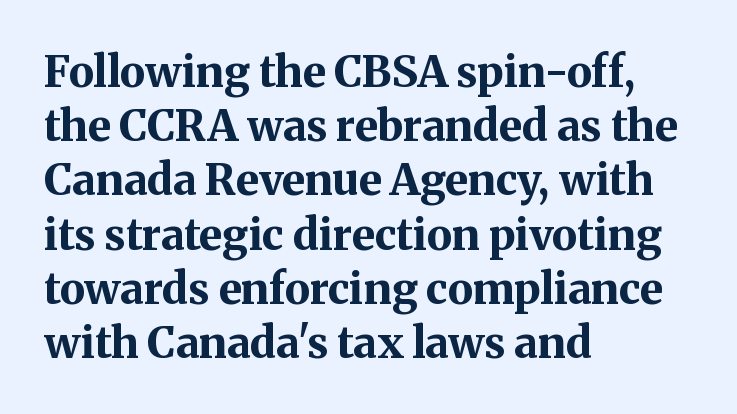
{"serif": "yes", "italic": "no", "bold": "yes", "weight": "bold", "width": "normal", "stroke_contrast": "medium", "x_height": "medium", "monospaced": "no", "underline": "no", "align": "left", "line_spacing": "normal", "line_spacing_ratio": 1.26, "letter_spacing": "normal", "letter_spacing_em": 0.0, "glyph_px": 43}
